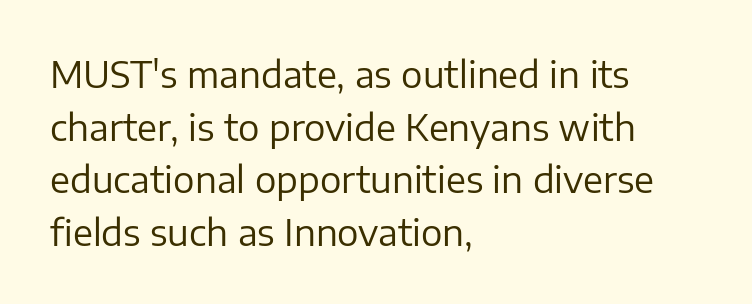
Is there much room between lines? A standard amount, neither cramped nor airy. Reading down the block, your eye returns to a fixed left position each line. The type family on display is of the sans-serif kind. A typesetter would call this zero additional tracking.
